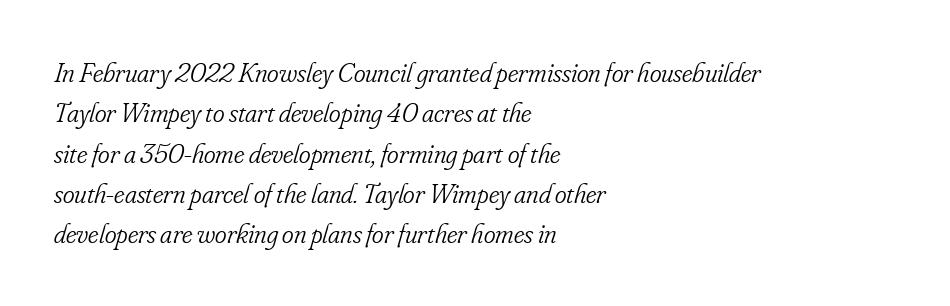
Caption: face not bold, strokes unweighted. Glyph-to-glyph distance matches everyday printed text. Leftover space on each line is placed entirely after the last word. The whole block is typeset with a tilt. The designer went with a serif here, giving each stem small feet. The words here are not underlined.
